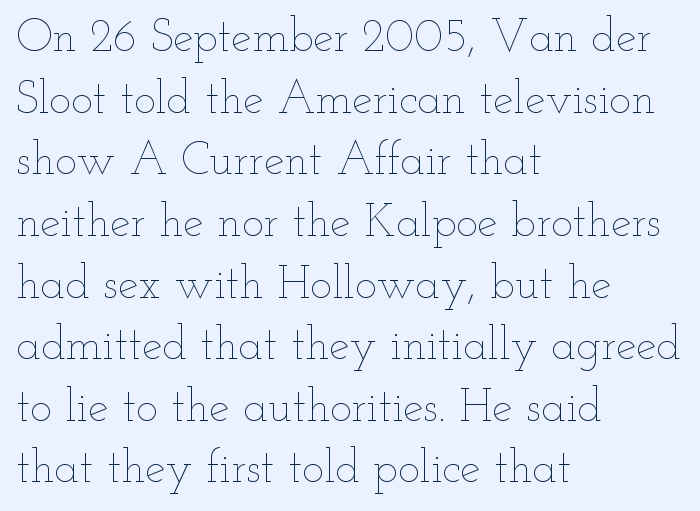
{"italic": "no", "bold": "no", "weight": "thin", "width": "wide", "stroke_contrast": "low", "x_height": "small", "monospaced": "no", "underline": "no", "align": "left", "line_spacing": "normal", "line_spacing_ratio": 1.34, "letter_spacing": "normal", "letter_spacing_em": 0.0, "glyph_px": 46}
